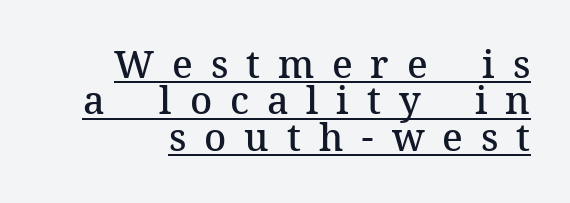
{"serif": "yes", "italic": "no", "bold": "semi", "weight": "semibold", "width": "normal", "stroke_contrast": "medium", "x_height": "medium", "monospaced": "no", "underline": "yes", "align": "right", "line_spacing": "tight", "line_spacing_ratio": 0.96, "letter_spacing": "wide", "letter_spacing_em": 0.47, "glyph_px": 38}
